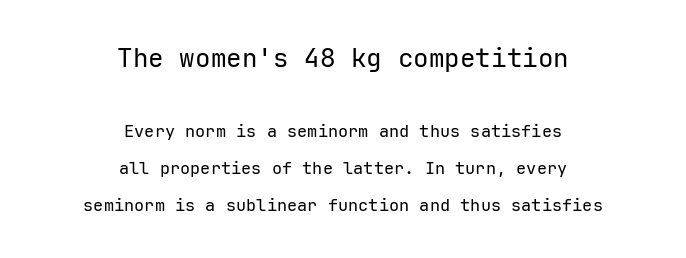
The letters stand upright; this is a roman face. Stroke mass is kept to a normal reading level or below. The lines in this sample share a center point and differ in where they start and stop. Descenders hang freely into open space. Quick note: interline space is abundant.
